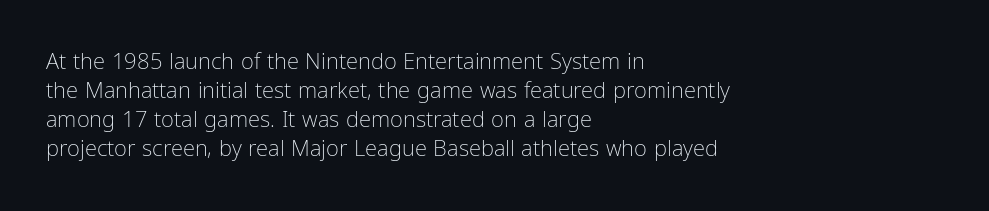
{"italic": "no", "bold": "no", "underline": "no", "align": "left", "line_spacing": "normal", "line_spacing_ratio": 1.32, "letter_spacing": "normal", "letter_spacing_em": 0.0, "glyph_px": 22}
